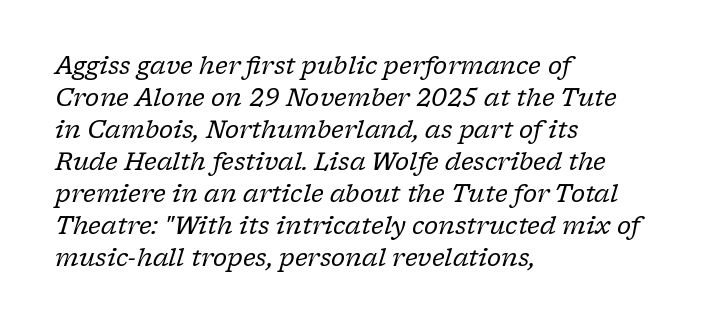
Stem width sits at or under what a default text font uses. Compared with a centered layout, this one pins lines to the left instead. Regular leading. Only glyphs here, with clear space below each row. Between one letter and the next there's only the usual sliver of space.
